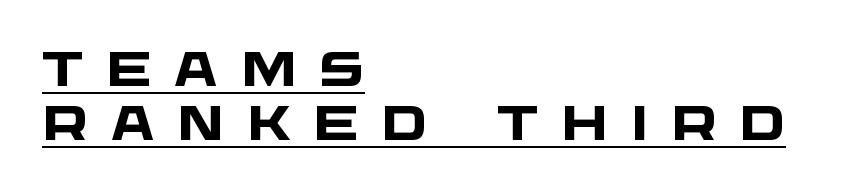
These characters rest on top of a visible drawn line. Varying glyph widths throughout — classic text-font behaviour. What stands out about the letter spacing? Its width — letters are far apart. Leftover space on each line is placed entirely after the last word. A typesetter would label this face a sans.
